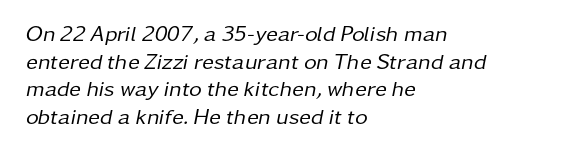
The image shows 22 px text type, italic (leaning right); set left-aligned, normal line spacing (1.26x), normal letter spacing, not underlined.
